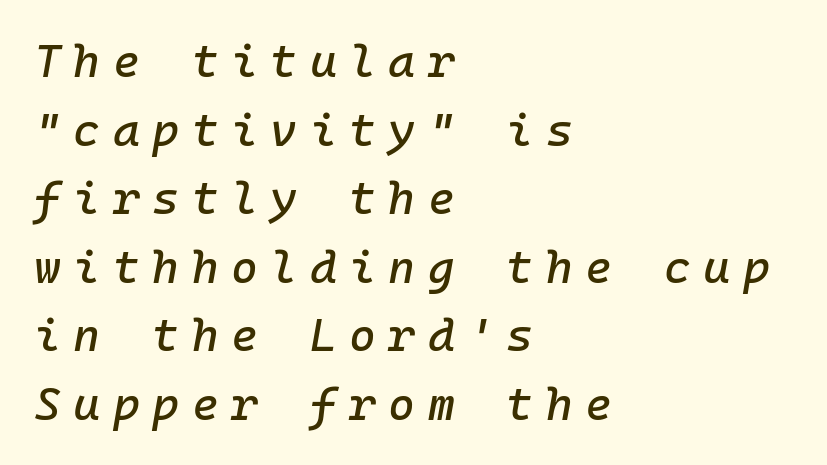
Q: Is the text italic (slanted)? A: Yes, it leans right by about 10 degrees.
Q: Is the text underlined? A: No.
Q: How is the paragraph aligned? A: Left-aligned.
Q: Is the spacing between letters normal or unusually wide? A: Unusually wide.
Q: Is the spacing between lines tight, normal or loose? A: Normal.
Q: Width (condensed, normal, or wide)? A: Normal.
Q: Stroke contrast? A: Low.
Q: x-height? A: Medium.
Q: Monospaced? A: Yes.
